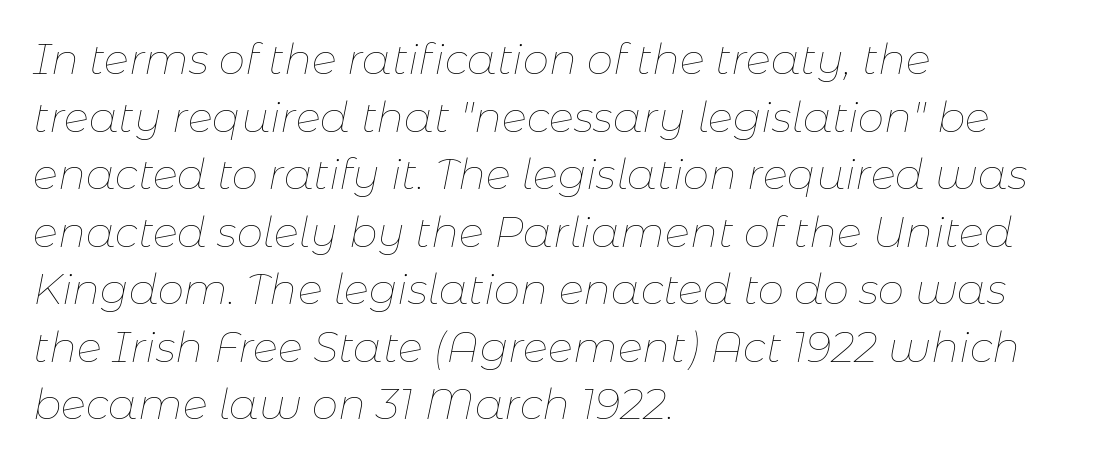
Q: Is the text bold? A: No.
Q: Is the text italic (slanted)? A: Yes, it leans right by about 11 degrees.
Q: Is the text underlined? A: No.
Q: How is the paragraph aligned? A: Left-aligned.
Q: Is the spacing between letters normal or unusually wide? A: Normal.
Q: Is the spacing between lines tight, normal or loose? A: Normal.
Q: Width (condensed, normal, or wide)? A: Normal.
Q: Stroke contrast? A: Low.
Q: x-height? A: Medium.
Q: Monospaced? A: No.
